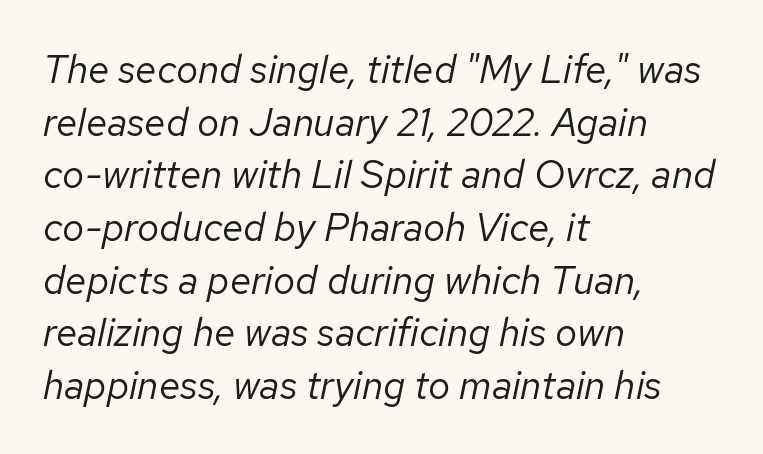
The image shows 39 px regular-weight type, italic (leaning right); set left-aligned, normal line spacing (1.35x), normal letter spacing, not underlined; low stroke contrast and a medium x-height.
